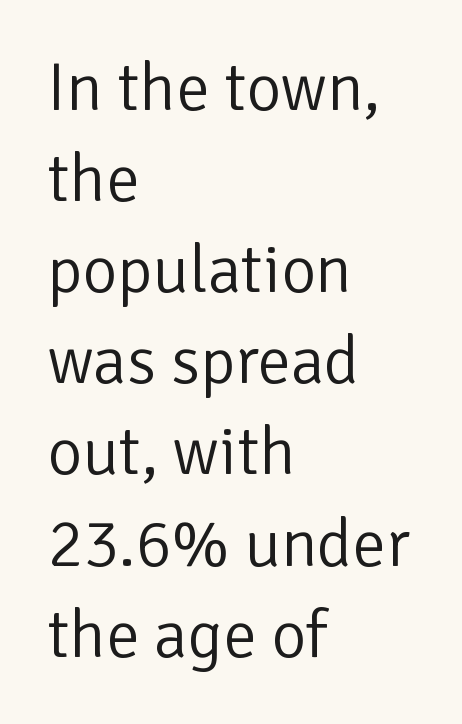
{"serif": "no", "italic": "no", "bold": "no", "weight": "light", "width": "normal", "stroke_contrast": "low", "x_height": "medium", "monospaced": "no", "underline": "no", "align": "left", "line_spacing": "normal", "line_spacing_ratio": 1.36, "letter_spacing": "normal", "letter_spacing_em": 0.0, "glyph_px": 67}
